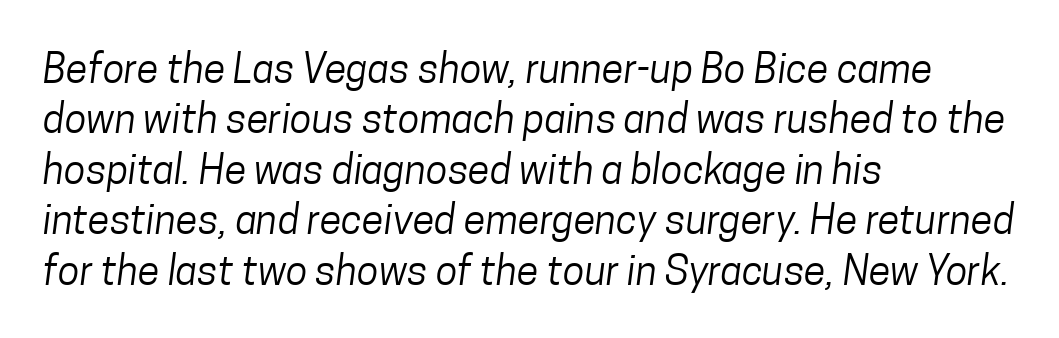
{"serif": "no", "bold": "no", "weight": "regular", "width": "condensed", "stroke_contrast": "low", "x_height": "medium", "monospaced": "no", "underline": "no", "align": "left", "line_spacing": "normal", "line_spacing_ratio": 1.26, "letter_spacing": "normal", "letter_spacing_em": 0.0, "glyph_px": 40}
